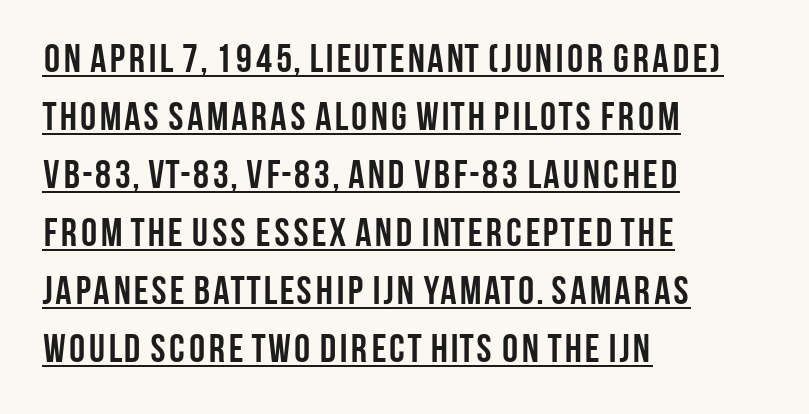
Q: Is the text bold? A: Yes.
Q: Is the text italic (slanted)? A: No, it is upright.
Q: Is the typeface a serif or a sans-serif typeface? A: Sans-serif.
Q: Is the text underlined? A: Yes.
Q: How is the paragraph aligned? A: Left-aligned.
Q: Is the spacing between letters normal or unusually wide? A: Normal.
Q: Is the spacing between lines tight, normal or loose? A: Normal.
Q: Width (condensed, normal, or wide)? A: Condensed.
Q: Stroke contrast? A: Low.
Q: x-height? A: Large.
Q: Monospaced? A: No.
